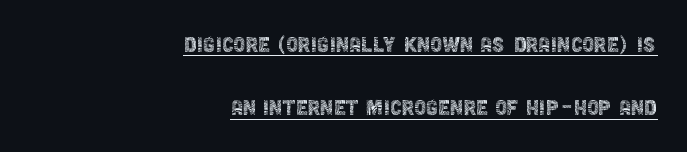
The image shows 27 px text type, upright; set right-aligned, loose line spacing (2.35x), normal letter spacing, underlined.
